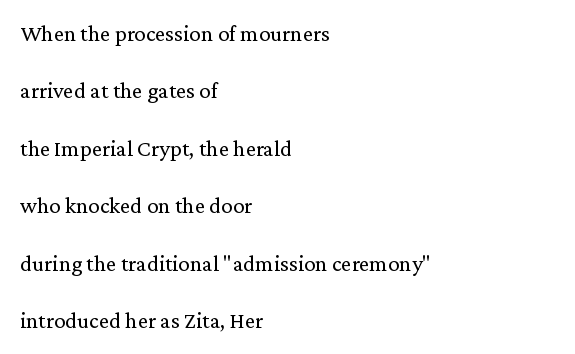
{"italic": "no", "bold": "no", "underline": "no", "align": "left", "line_spacing": "loose", "line_spacing_ratio": 2.5, "letter_spacing": "normal", "letter_spacing_em": 0.0, "glyph_px": 23}
